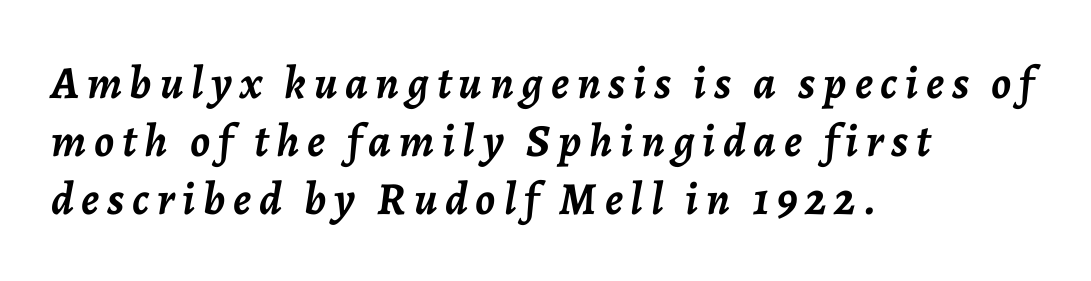
The baseline area is clear. Compared with a centered layout, this one pins lines to the left instead. Looks like regular typesetting: each glyph gets only the width it needs. Plenty of ink on the page — the face is bold. Line spacing here is normal.
